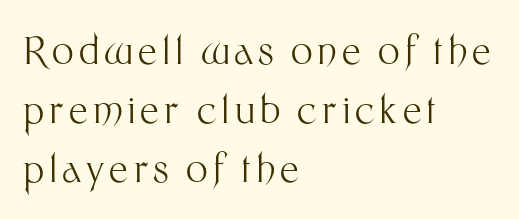
Q: Is the text bold? A: No.
Q: Is the text italic (slanted)? A: No, it is upright.
Q: Is the typeface a serif or a sans-serif typeface? A: Sans-serif.
Q: Is the text underlined? A: No.
Q: How is the paragraph aligned? A: Left-aligned.
Q: Is the spacing between lines tight, normal or loose? A: Normal.
Q: Width (condensed, normal, or wide)? A: Normal.
Q: Stroke contrast? A: Medium.
Q: x-height? A: Medium.
Q: Monospaced? A: No.
